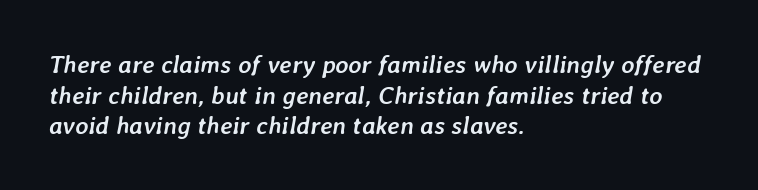
{"italic": "yes", "lean": "right", "slant_degrees": 7, "bold": "yes", "underline": "no", "align": "left", "line_spacing_ratio": 1.23, "letter_spacing": "normal", "letter_spacing_em": 0.0, "glyph_px": 25}
